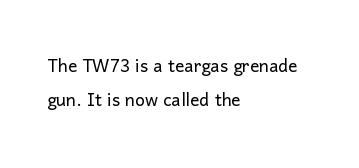
{"italic": "no", "bold": "no", "underline": "no", "align": "left", "line_spacing": "normal", "line_spacing_ratio": 1.47, "letter_spacing": "normal", "letter_spacing_em": 0.0, "glyph_px": 23}
